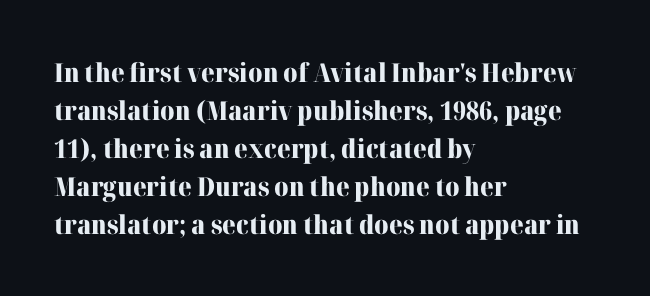
{"italic": "no", "bold": "yes", "underline": "no", "align": "left", "line_spacing": "normal", "line_spacing_ratio": 1.46, "letter_spacing": "normal", "letter_spacing_em": 0.0, "glyph_px": 26}
